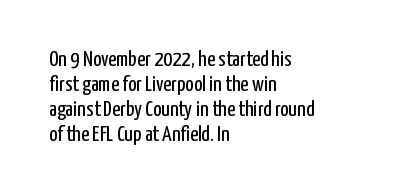
The image shows 22 px text type, upright; set left-aligned, tight line spacing (1.14x), normal letter spacing, not underlined.
